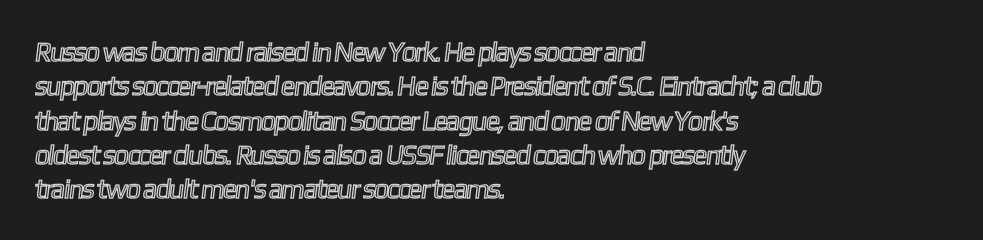
Any mark beneath the type? The region is blank. Horizontal bands of white between lines are of average thickness. The line texture is even and compact thanks to regular tracking. Every row of glyphs begins at an identical x-position on the left.
